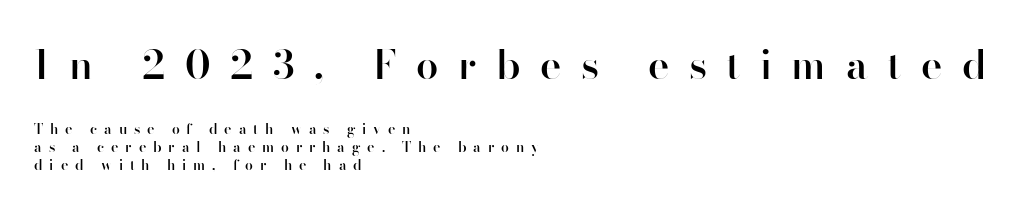
Q: Is the text bold? A: Semi-bold.
Q: Is the text italic (slanted)? A: No, it is upright.
Q: Is the typeface a serif or a sans-serif typeface? A: Sans-serif.
Q: Is the text underlined? A: No.
Q: How is the paragraph aligned? A: Left-aligned.
Q: Is the spacing between letters normal or unusually wide? A: Unusually wide.
Q: Is the spacing between lines tight, normal or loose? A: Normal.
Q: Which block of text is set in a larger size, the first (top) or the second (bottom)? A: The first (top) one.
Q: Width (condensed, normal, or wide)? A: Normal.
Q: Stroke contrast? A: High.
Q: x-height? A: Small.
Q: Monospaced? A: No.
